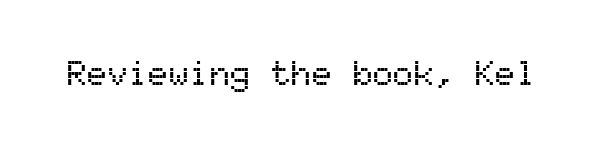
{"serif": "no", "italic": "no", "width": "normal", "stroke_contrast": "medium", "x_height": "medium", "monospaced": "yes", "underline": "no", "letter_spacing": "normal", "letter_spacing_em": 0.0, "glyph_px": 34}
